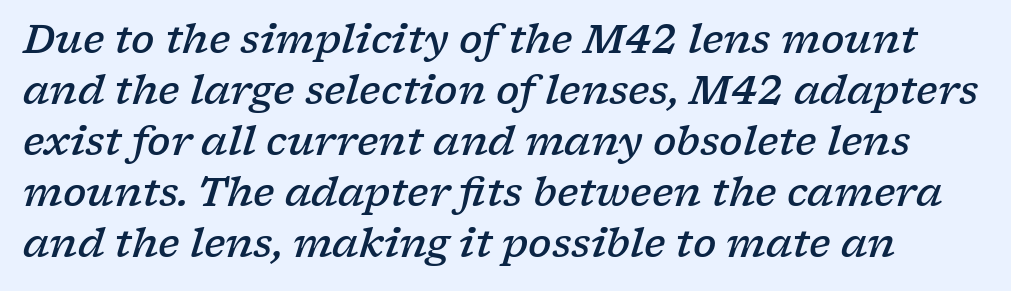
The image shows 39 px semibold, wide serif type, italic (leaning right); set normal line spacing (1.31x), normal letter spacing, not underlined; low stroke contrast and a medium x-height.
